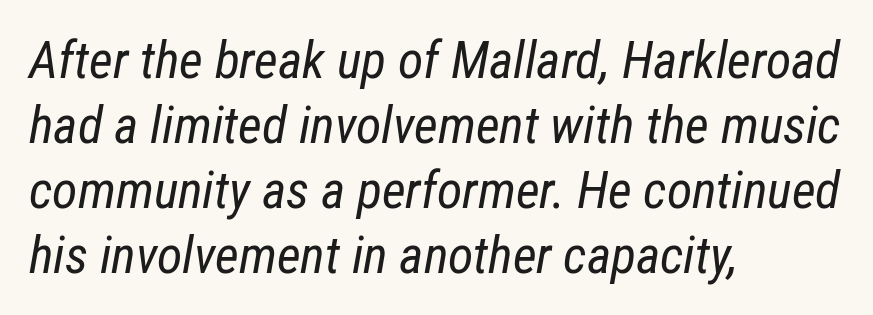
The image shows 52 px regular-weight, condensed type, italic (leaning right); set left-aligned, normal line spacing (1.25x), normal letter spacing, not underlined; low stroke contrast and a medium x-height.
